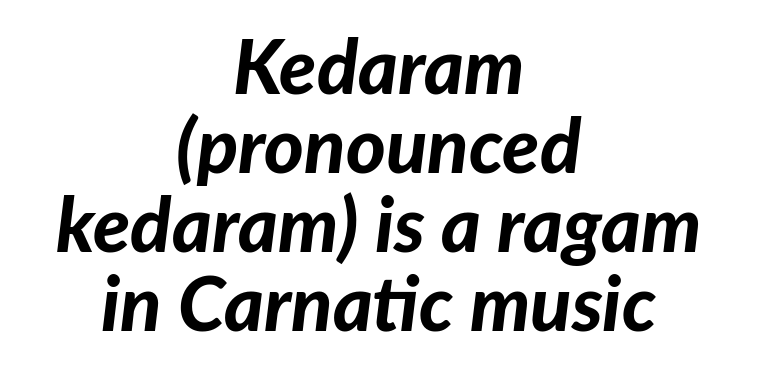
Q: Is the text bold? A: Yes.
Q: Is the text italic (slanted)? A: Yes, it leans right by about 7 degrees.
Q: Is the text underlined? A: No.
Q: How is the paragraph aligned? A: Centered.
Q: Is the spacing between letters normal or unusually wide? A: Normal.
Q: Is the spacing between lines tight, normal or loose? A: Tight.
Q: Width (condensed, normal, or wide)? A: Normal.
Q: Stroke contrast? A: Low.
Q: x-height? A: Medium.
Q: Monospaced? A: No.
